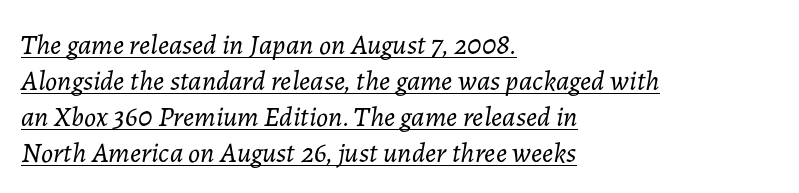
Q: Is the text bold? A: No.
Q: Is the text italic (slanted)? A: Yes, it leans right by about 7 degrees.
Q: Is the text underlined? A: Yes.
Q: How is the paragraph aligned? A: Left-aligned.
Q: Is the spacing between letters normal or unusually wide? A: Normal.
Q: Is the spacing between lines tight, normal or loose? A: Normal.
Q: Width (condensed, normal, or wide)? A: Normal.
Q: Stroke contrast? A: Low.
Q: x-height? A: Medium.
Q: Monospaced? A: No.
